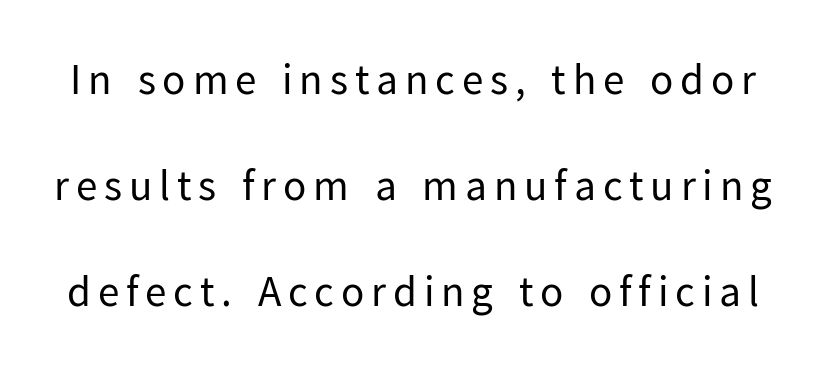
The image shows 43 px regular-weight sans-serif type, upright; set loose line spacing (2.47x), not underlined; low stroke contrast and a medium x-height.
